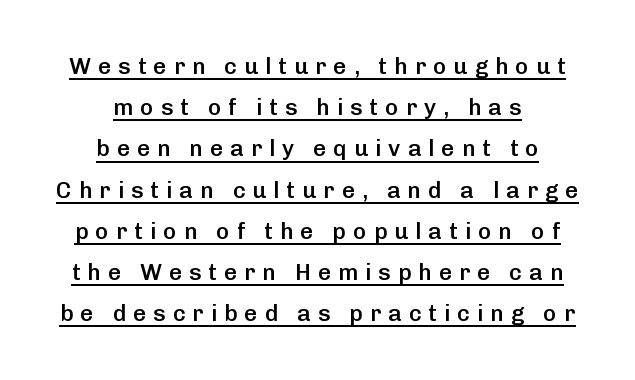
Q: Is the text bold? A: Semi-bold.
Q: Is the text italic (slanted)? A: No, it is upright.
Q: Is the text underlined? A: Yes.
Q: How is the paragraph aligned? A: Centered.
Q: Is the spacing between letters normal or unusually wide? A: Unusually wide.
